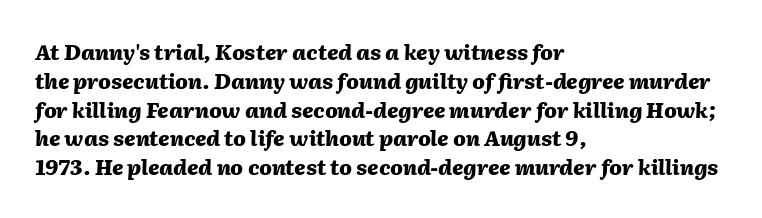
These lines keep a tight, regular rhythm from letter to letter. Alignment: flush left. Slant detected: the letters are inclined. Whoever set this chose a conventional vertical rhythm. The strip under each line holds only bare page.
